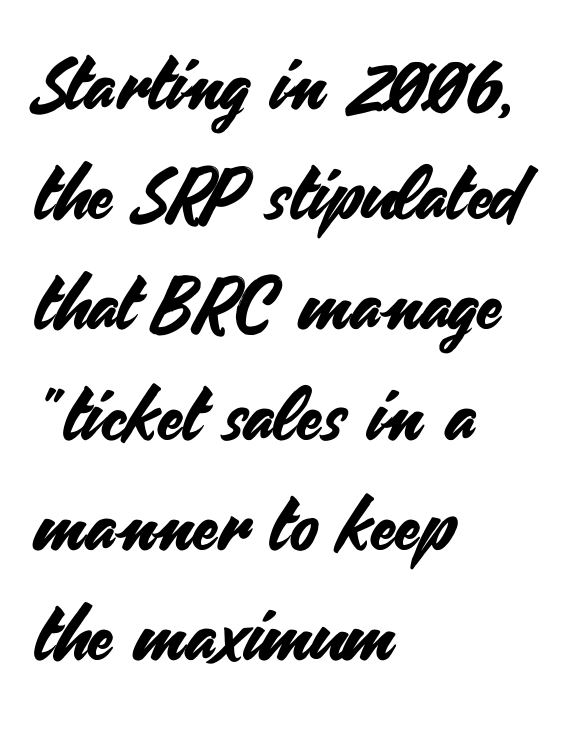
{"serif": "no", "width": "normal", "stroke_contrast": "medium", "x_height": "small", "monospaced": "no", "underline": "no", "align": "left", "line_spacing": "normal", "line_spacing_ratio": 1.51, "letter_spacing": "normal", "letter_spacing_em": 0.0, "glyph_px": 73}
